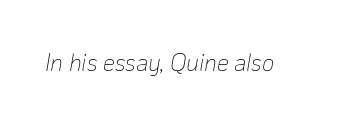
The image shows 24 px text type, italic (leaning right); set normal letter spacing, not underlined.
